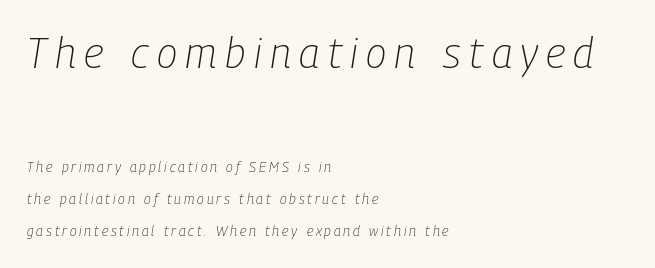
Q: Is the text bold? A: No.
Q: Is the text italic (slanted)? A: Yes, it leans right by about 9 degrees.
Q: Is the text underlined? A: No.
Q: How is the paragraph aligned? A: Left-aligned.
Q: Is the spacing between letters normal or unusually wide? A: Unusually wide.
Q: Is the spacing between lines tight, normal or loose? A: Loose.
Q: Which block of text is set in a larger size, the first (top) or the second (bottom)? A: The first (top) one.
Q: Width (condensed, normal, or wide)? A: Condensed.
Q: Stroke contrast? A: Low.
Q: x-height? A: Medium.
Q: Monospaced? A: No.
